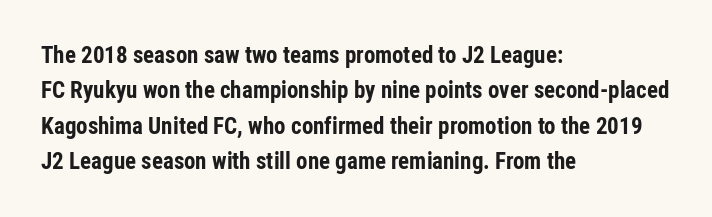
{"italic": "no", "bold": "yes", "underline": "no", "align": "left", "line_spacing": "normal", "line_spacing_ratio": 1.54, "letter_spacing": "normal", "letter_spacing_em": 0.0, "glyph_px": 23}
